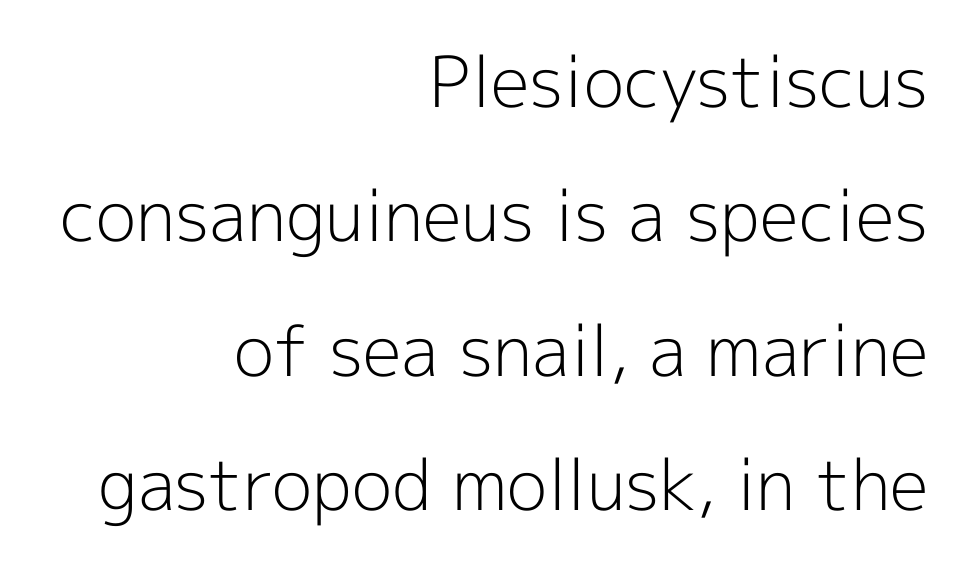
The image shows 70 px light sans-serif type, upright; set right-aligned, loose line spacing (1.92x), normal letter spacing, not underlined; a medium x-height.
